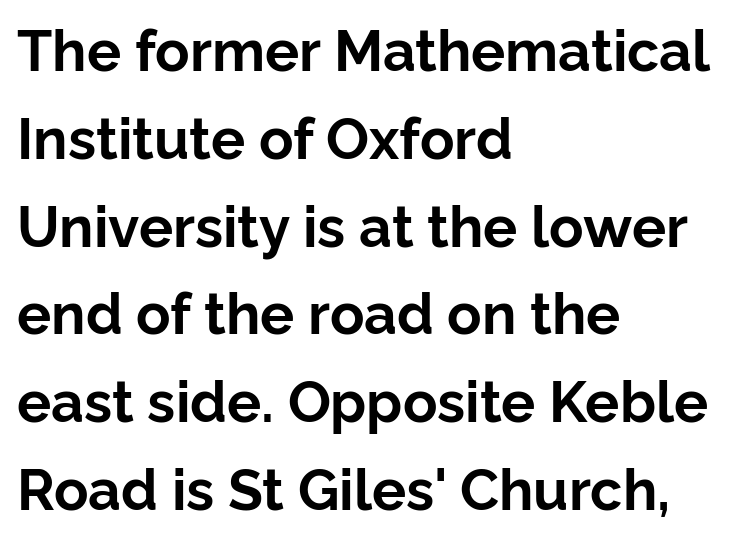
Typesetter's note: full bold, strokes at maximum text heaviness. This sample is left-justified, so line endings fall wherever the words run out. Does the leading feel generous? No, just average. Spacing verdict: proportional, widths tailored to each character. Classification — sans serif.
